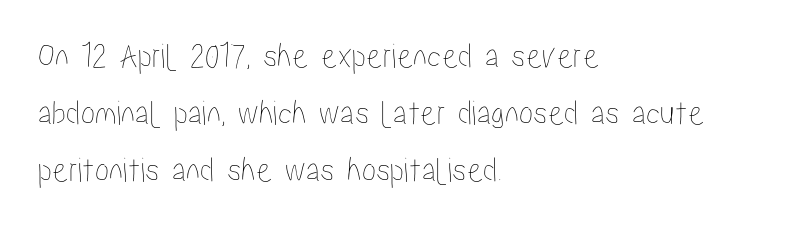
Q: Is the text italic (slanted)? A: No, it is upright.
Q: Is the text underlined? A: No.
Q: How is the paragraph aligned? A: Left-aligned.
Q: Is the spacing between letters normal or unusually wide? A: Normal.
Q: Is the spacing between lines tight, normal or loose? A: Normal.
Q: Width (condensed, normal, or wide)? A: Condensed.
Q: Stroke contrast? A: Low.
Q: x-height? A: Medium.
Q: Monospaced? A: No.
